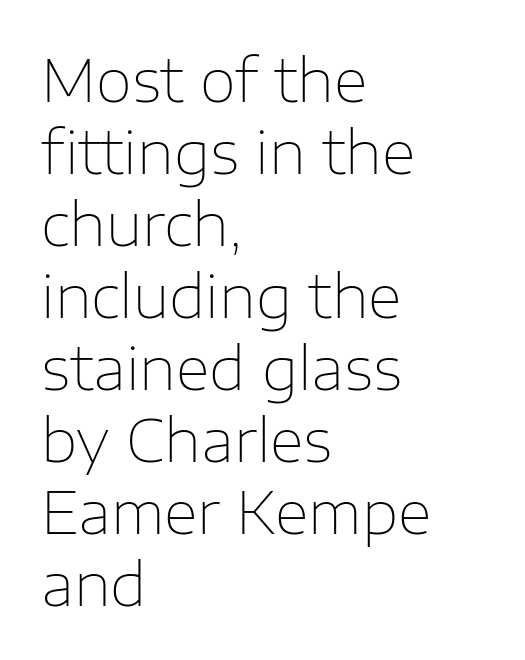
{"serif": "no", "italic": "no", "bold": "no", "weight": "thin", "width": "normal", "stroke_contrast": "low", "x_height": "medium", "monospaced": "no", "underline": "no", "align": "left", "line_spacing_ratio": 1.22, "letter_spacing": "normal", "letter_spacing_em": 0.0, "glyph_px": 59}
